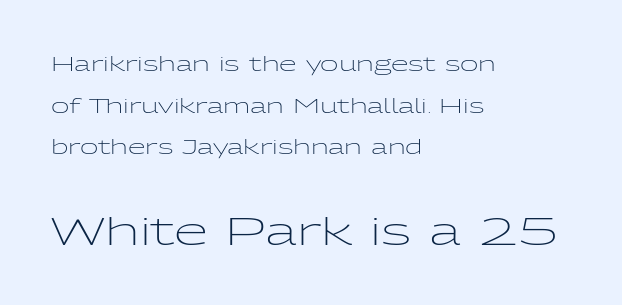
The image shows 39 px light, wide sans-serif type, upright; set left-aligned, loose line spacing (2.08x), normal letter spacing, not underlined; the second (bottom) block is 1.95x larger; low stroke contrast and a medium x-height.
